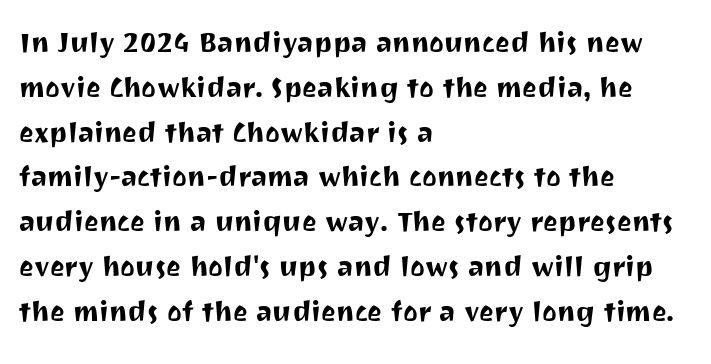
{"serif": "no", "italic": "no", "width": "normal", "stroke_contrast": "medium", "x_height": "medium", "monospaced": "no", "underline": "no", "align": "left", "line_spacing": "normal", "line_spacing_ratio": 1.28, "letter_spacing": "normal", "letter_spacing_em": 0.0, "glyph_px": 35}
